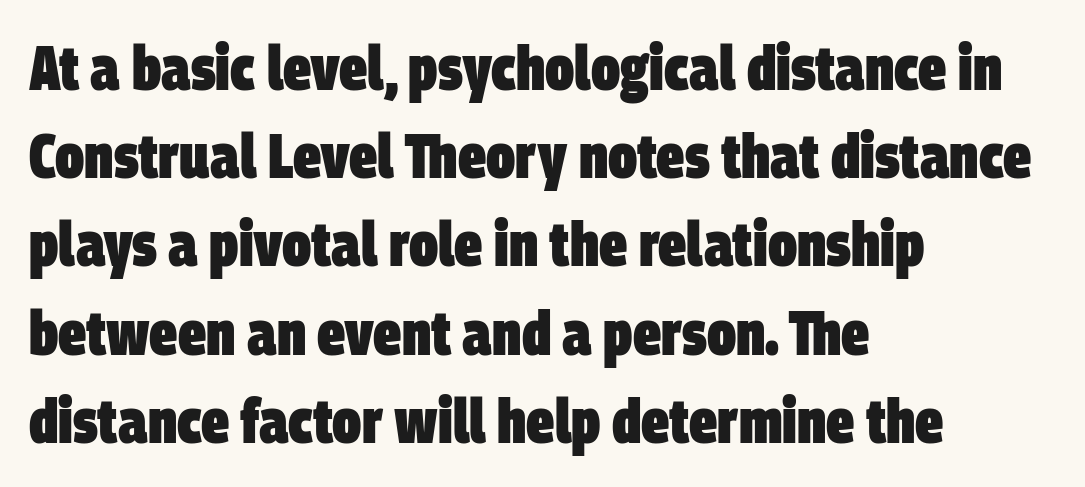
{"serif": "no", "bold": "yes", "weight": "heavy", "width": "condensed", "stroke_contrast": "low", "x_height": "large", "monospaced": "no", "underline": "no", "align": "left", "line_spacing": "normal", "line_spacing_ratio": 1.4, "letter_spacing": "normal", "letter_spacing_em": 0.0, "glyph_px": 63}
